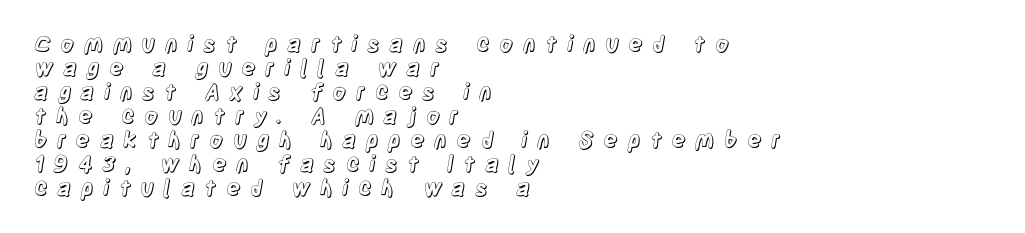
Q: Is the text italic (slanted)? A: Yes.
Q: Is the text underlined? A: No.
Q: How is the paragraph aligned? A: Left-aligned.
Q: Is the spacing between letters normal or unusually wide? A: Unusually wide.
Q: Is the spacing between lines tight, normal or loose? A: Tight.
